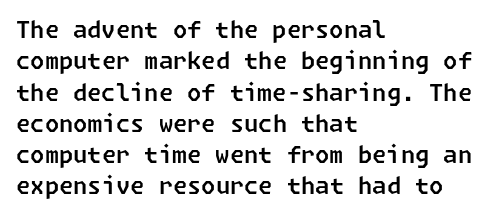
Q: Is the text underlined? A: No.
Q: How is the paragraph aligned? A: Left-aligned.
Q: Is the spacing between letters normal or unusually wide? A: Normal.
Q: Is the spacing between lines tight, normal or loose? A: Normal.
